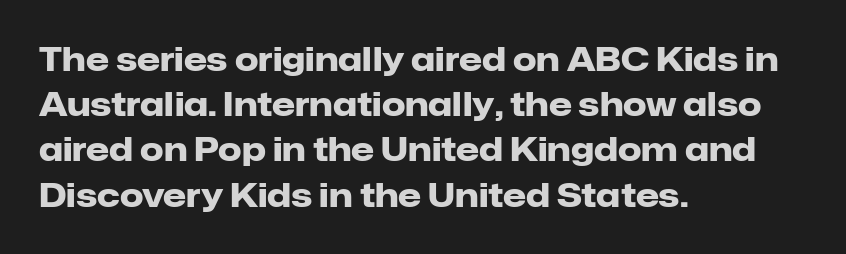
The horizontal fit of the characters is conventional and even. The line-height multiplier appears to be the usual default. Underline: absent. Spacing verdict: proportional, widths tailored to each character.
